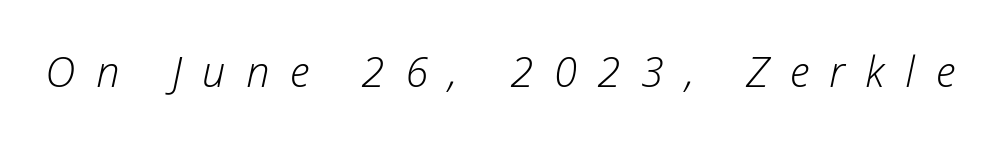
The image shows 42 px light type, italic (leaning right); set unusually wide letter spacing (+0.49 em), not underlined; low stroke contrast and a medium x-height.
